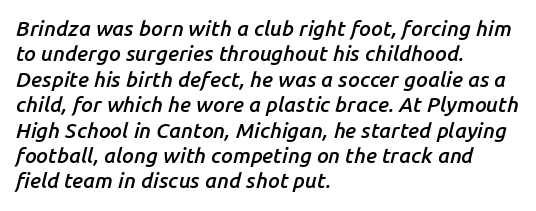
Q: Is the text bold? A: Semi-bold.
Q: Is the text italic (slanted)? A: Yes, it leans right by about 14 degrees.
Q: Is the text underlined? A: No.
Q: How is the paragraph aligned? A: Left-aligned.
Q: Is the spacing between letters normal or unusually wide? A: Normal.
